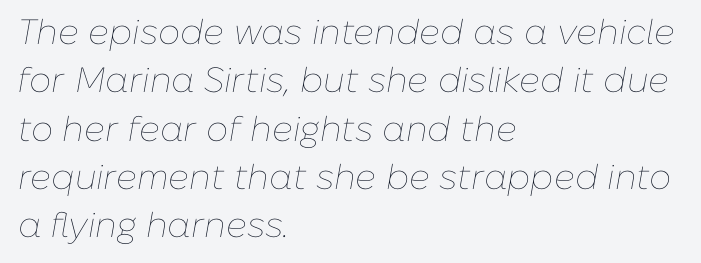
{"italic": "yes", "lean": "right", "slant_degrees": 10, "bold": "no", "weight": "thin", "width": "normal", "stroke_contrast": "low", "x_height": "medium", "monospaced": "no", "underline": "no", "align": "left", "line_spacing": "normal", "line_spacing_ratio": 1.38, "letter_spacing": "normal", "letter_spacing_em": 0.0, "glyph_px": 35}
